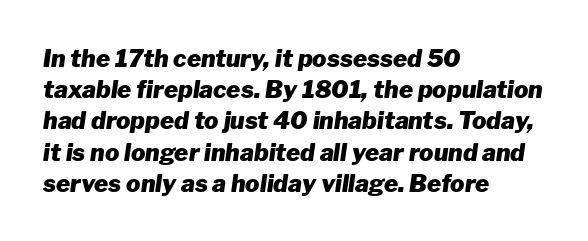
Q: Is the text bold? A: Yes.
Q: Is the text italic (slanted)? A: Yes, it leans right by about 8 degrees.
Q: Is the text underlined? A: No.
Q: How is the paragraph aligned? A: Left-aligned.
Q: Is the spacing between letters normal or unusually wide? A: Normal.
Q: Is the spacing between lines tight, normal or loose? A: Normal.
